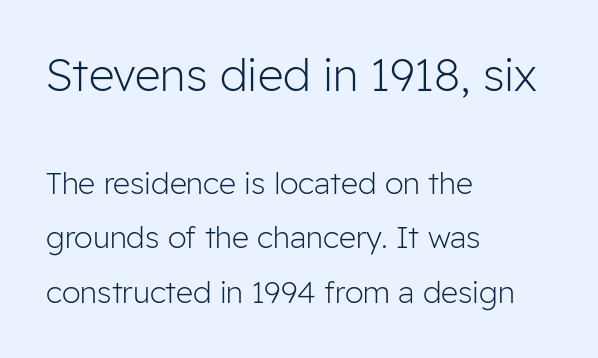
Q: Is the text bold? A: No.
Q: Is the text italic (slanted)? A: No, it is upright.
Q: Is the typeface a serif or a sans-serif typeface? A: Sans-serif.
Q: Is the text underlined? A: No.
Q: How is the paragraph aligned? A: Left-aligned.
Q: Is the spacing between letters normal or unusually wide? A: Normal.
Q: Which block of text is set in a larger size, the first (top) or the second (bottom)? A: The first (top) one.
Q: Width (condensed, normal, or wide)? A: Normal.
Q: Stroke contrast? A: Low.
Q: x-height? A: Medium.
Q: Monospaced? A: No.
